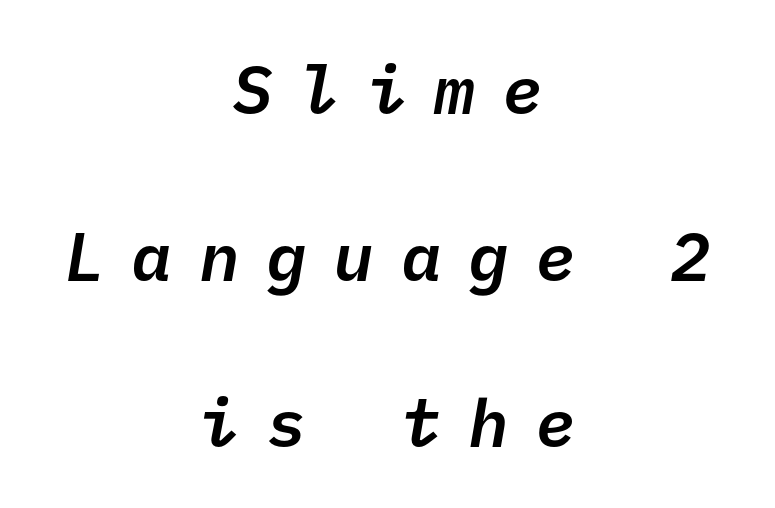
Vertical spacing — loose. What weight is shown? A semibold, between regular and bold. This is sans-serif lettering, the kind often seen on screens and signage. The area under the type is left untouched. The lines in this sample share a center point and differ in where they start and stop.
